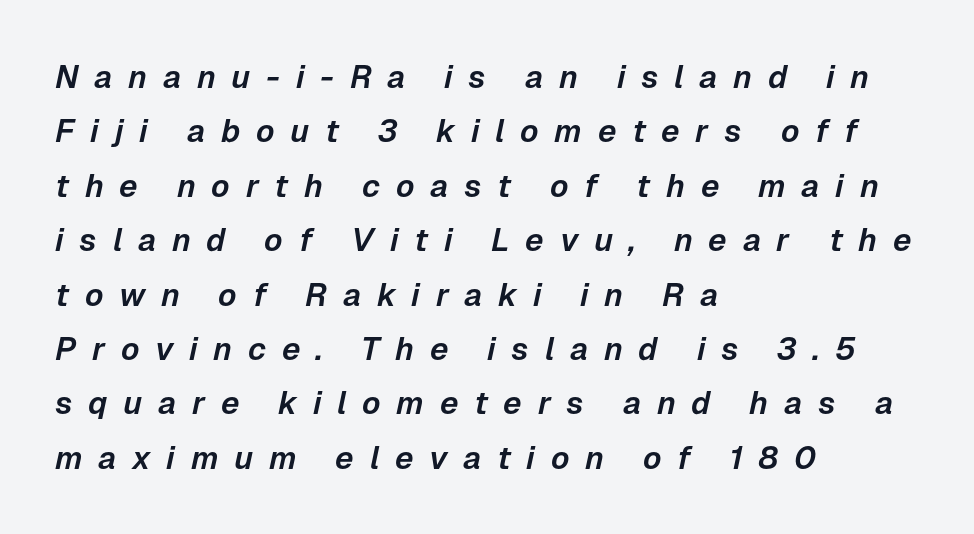
{"italic": "yes", "lean": "right", "slant_degrees": 12, "width": "normal", "stroke_contrast": "low", "x_height": "medium", "monospaced": "no", "underline": "no", "align": "left", "line_spacing": "normal", "line_spacing_ratio": 1.7, "letter_spacing": "wide", "letter_spacing_em": 0.49, "glyph_px": 32}
